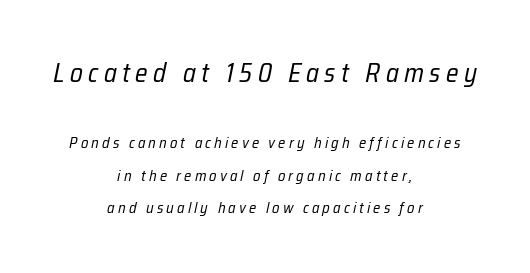
You get the large type first, then a drop to smaller type. An italicized treatment has been applied to the whole sample. Honestly, the letter spacing is so wide it's the main thing you notice. The text block is weighted toward neither margin, spreading evenly from the middle. Airy leading.
